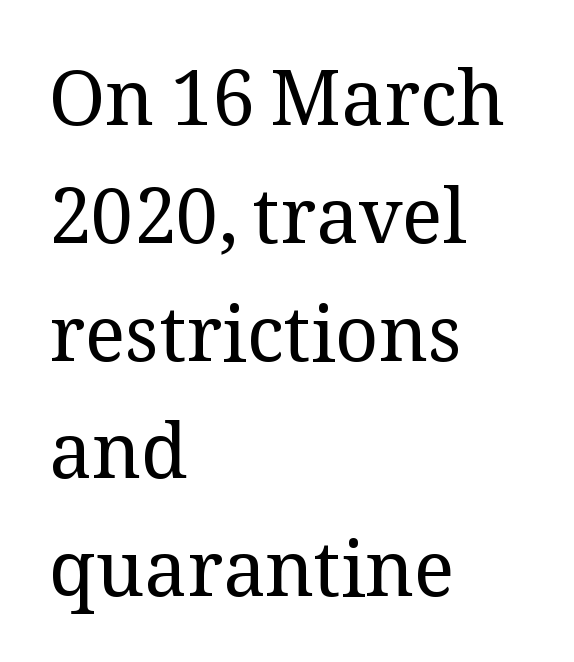
{"serif": "yes", "italic": "no", "bold": "no", "weight": "regular", "width": "normal", "stroke_contrast": "medium", "x_height": "medium", "monospaced": "no", "underline": "no", "align": "left", "line_spacing": "normal", "line_spacing_ratio": 1.55, "letter_spacing": "normal", "letter_spacing_em": 0.0, "glyph_px": 76}
